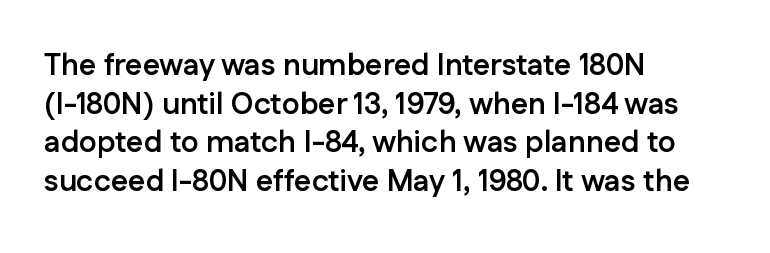
The rendering anchors every line to the left-hand side. Classification — sans serif. This rendering leaves character spacing at its baseline value. Emphasis by weight is at full strength: bold. The lettering stays uniformly vertical, giving the passage a roman look.
